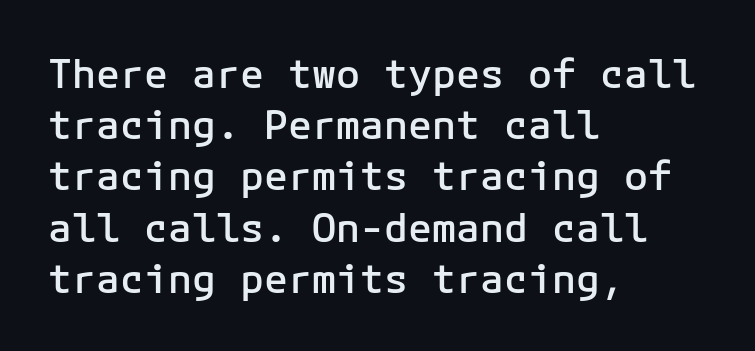
{"serif": "no", "italic": "no", "bold": "semi", "weight": "semibold", "width": "normal", "stroke_contrast": "low", "x_height": "medium", "underline": "no", "align": "left", "line_spacing": "normal", "line_spacing_ratio": 1.28, "letter_spacing": "normal", "letter_spacing_em": 0.0, "glyph_px": 40}
